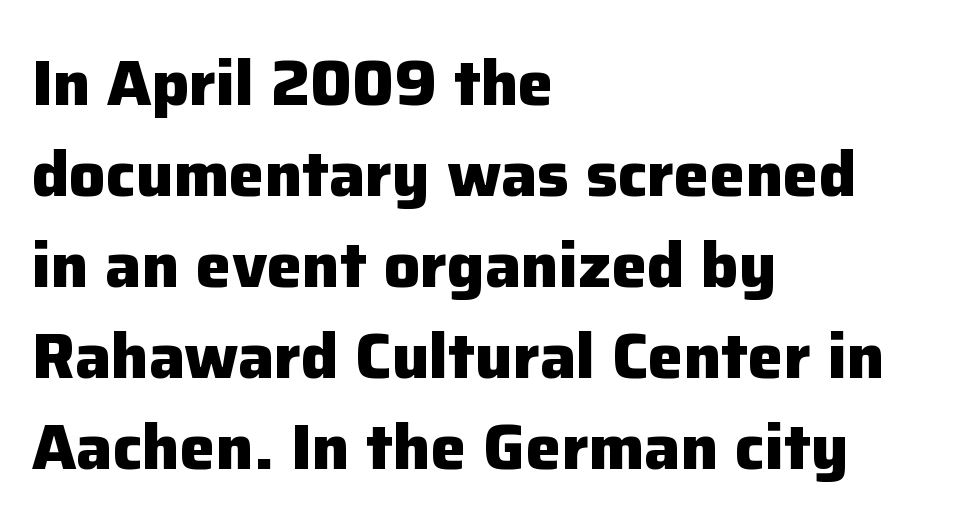
{"serif": "no", "italic": "no", "bold": "yes", "weight": "heavy", "width": "normal", "stroke_contrast": "low", "x_height": "medium", "monospaced": "no", "underline": "no", "align": "left", "line_spacing": "normal", "line_spacing_ratio": 1.42, "letter_spacing": "normal", "letter_spacing_em": 0.0, "glyph_px": 64}
